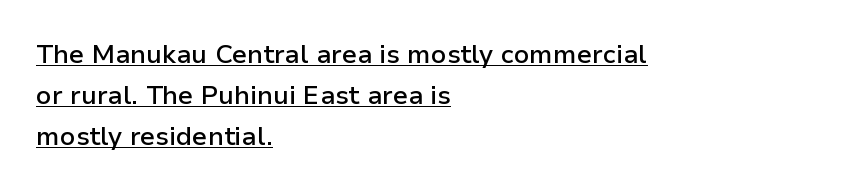
Layout note: lines flush left. Summary of weight: moderately heavy, a semibold. The lines sit at an ordinary, default distance from one another. Between one letter and the next there's only the usual sliver of space.
